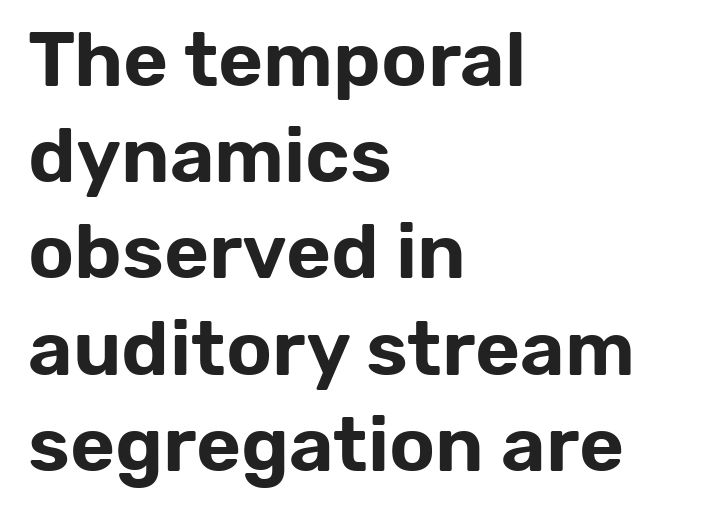
Q: Is the text italic (slanted)? A: No, it is upright.
Q: Is the typeface a serif or a sans-serif typeface? A: Sans-serif.
Q: Is the text underlined? A: No.
Q: How is the paragraph aligned? A: Left-aligned.
Q: Is the spacing between letters normal or unusually wide? A: Normal.
Q: Is the spacing between lines tight, normal or loose? A: Normal.
Q: Width (condensed, normal, or wide)? A: Normal.
Q: Stroke contrast? A: Low.
Q: x-height? A: Medium.
Q: Monospaced? A: No.
